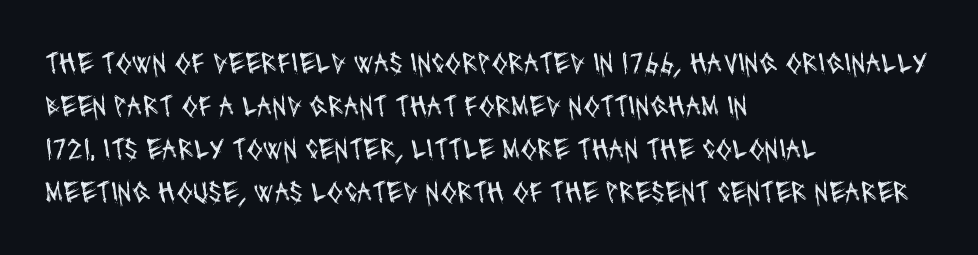
One glance says typical: line gaps are just what's usual. Caption: multi-line text, flush left, ragged right. The rendering uses natural spacing where letterforms have individual widths. Unbolded letterforms with no extra heft.
